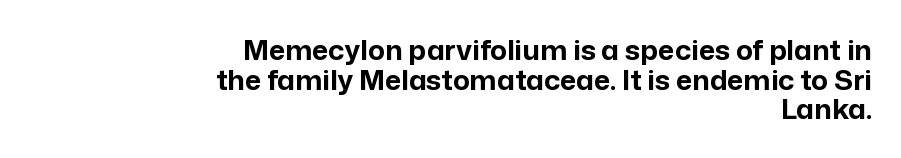
The image shows 28 px bold sans-serif type, upright; set right-aligned, tight line spacing (1.06x), normal letter spacing, not underlined; low stroke contrast and a medium x-height.
